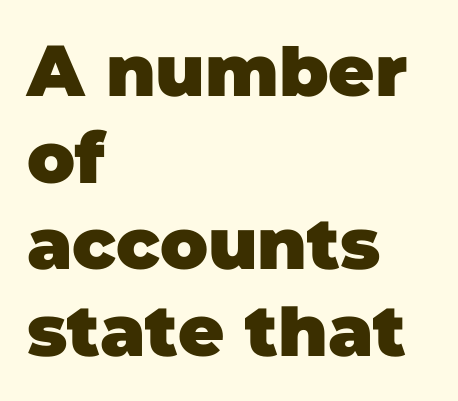
The image shows 71 px heavy sans-serif type; set left-aligned, line spacing 1.22x, normal letter spacing, not underlined; low stroke contrast and a large x-height.
